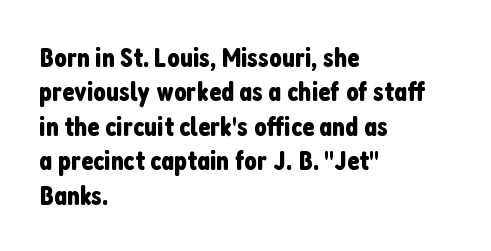
In terms of letterform style, serifs are entirely absent. These lines keep a tight, regular rhythm from letter to letter. Do the characters align in a grid? No, the font is proportional. Plain, unruled lines of type.
